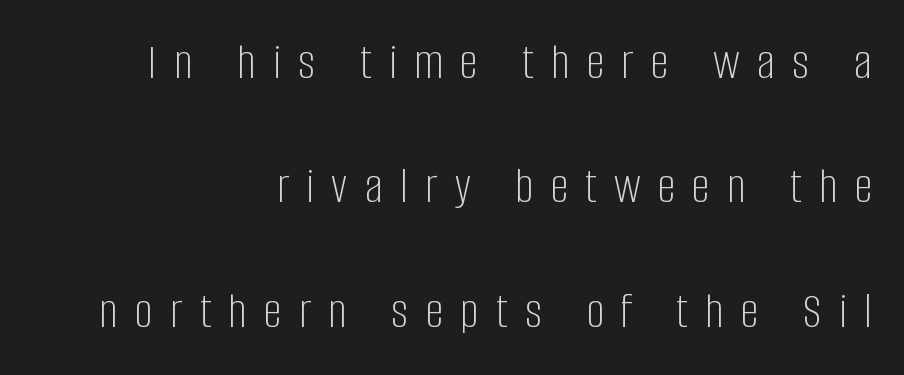
{"serif": "no", "italic": "no", "bold": "no", "weight": "light", "width": "condensed", "stroke_contrast": "low", "x_height": "large", "monospaced": "no", "underline": "no", "align": "right", "line_spacing": "loose", "line_spacing_ratio": 2.44, "letter_spacing": "wide", "letter_spacing_em": 0.34, "glyph_px": 51}
